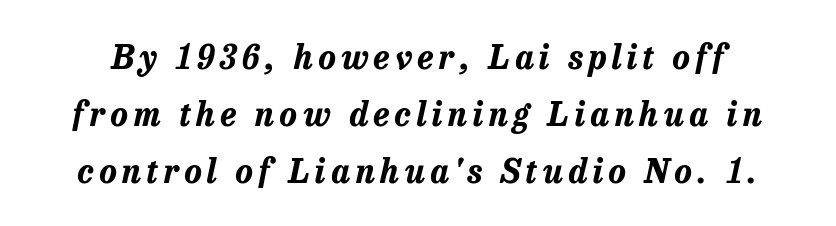
Q: Is the text bold? A: Yes.
Q: Is the text italic (slanted)? A: Yes, it leans right by about 13 degrees.
Q: Is the text underlined? A: No.
Q: Width (condensed, normal, or wide)? A: Normal.
Q: Stroke contrast? A: Low.
Q: x-height? A: Medium.
Q: Monospaced? A: No.
